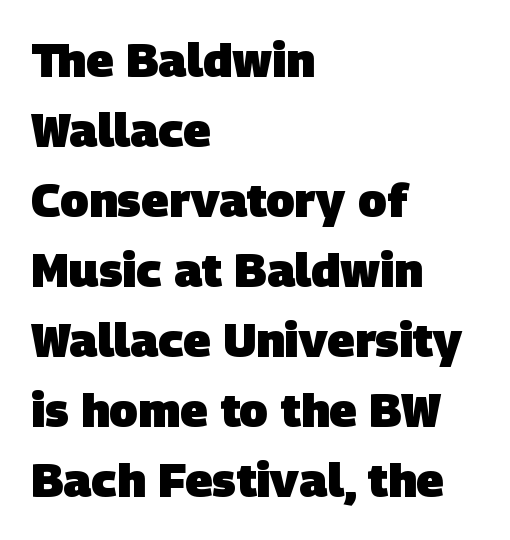
Q: Is the text bold? A: Yes.
Q: Is the typeface a serif or a sans-serif typeface? A: Sans-serif.
Q: Is the text underlined? A: No.
Q: How is the paragraph aligned? A: Left-aligned.
Q: Is the spacing between letters normal or unusually wide? A: Normal.
Q: Is the spacing between lines tight, normal or loose? A: Normal.
Q: Width (condensed, normal, or wide)? A: Normal.
Q: Stroke contrast? A: Low.
Q: x-height? A: Large.
Q: Monospaced? A: No.
